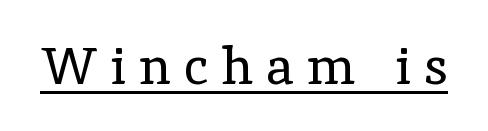
The type sits square on the baseline with zero lean. Decoration check: the copy is underlined. Is the stroke heavy? The answer is a plain regular-or-lighter. Spacing verdict: proportional, widths tailored to each character.
